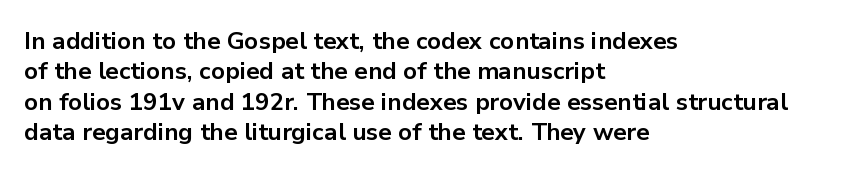
Q: Is the text bold? A: Yes.
Q: Is the text italic (slanted)? A: No, it is upright.
Q: Is the text underlined? A: No.
Q: How is the paragraph aligned? A: Left-aligned.
Q: Is the spacing between letters normal or unusually wide? A: Normal.
Q: Is the spacing between lines tight, normal or loose? A: Normal.
